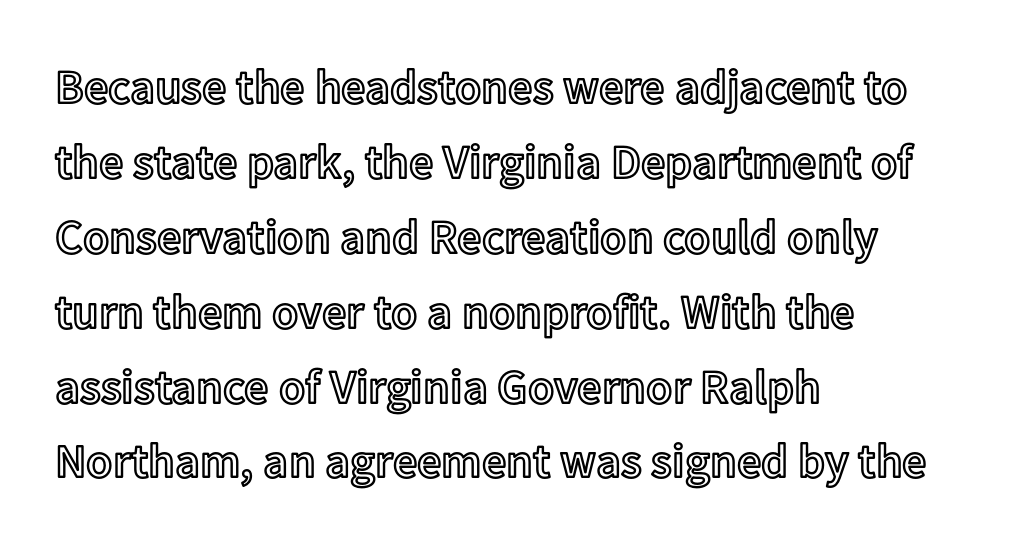
This sample is left-justified, so line endings fall wherever the words run out. Think of a printed novel: that variable character pitch is what you see here. A typesetter would call this zero additional tracking. The specimen omits any rule beneath the text block's lines. The typography opts for an upright posture over an oblique one. Horizontal bands of white between lines are of average thickness.
